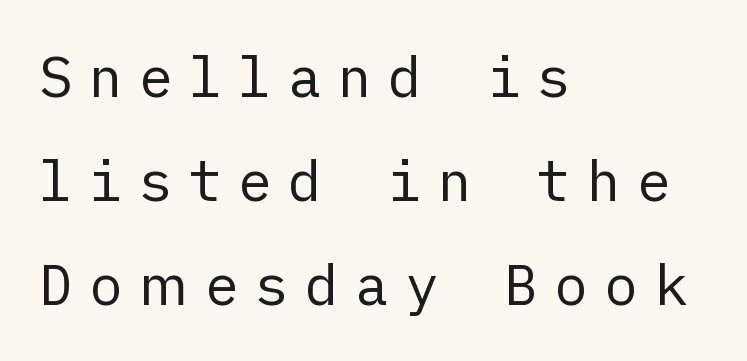
Nope, no serifs anywhere on these letters. Substantial extra tracking has been applied to these lines. Posture: straight, roman, zero tilt. Is this a heavy cut? Hardly; it is regular or lighter.
